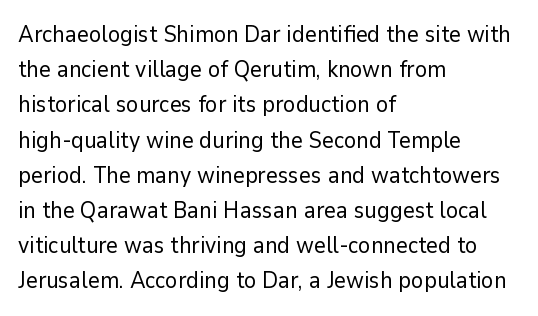
A typesetter would call this leading conventional body-copy spacing. Casual observation: everything's shoved over to the left. Counters stay open thanks to moderate or lighter strokes. The lettering stays uniformly vertical, giving the passage a roman look. No extra tracking has been applied to these lines. The gap between lines stays unmarked.
